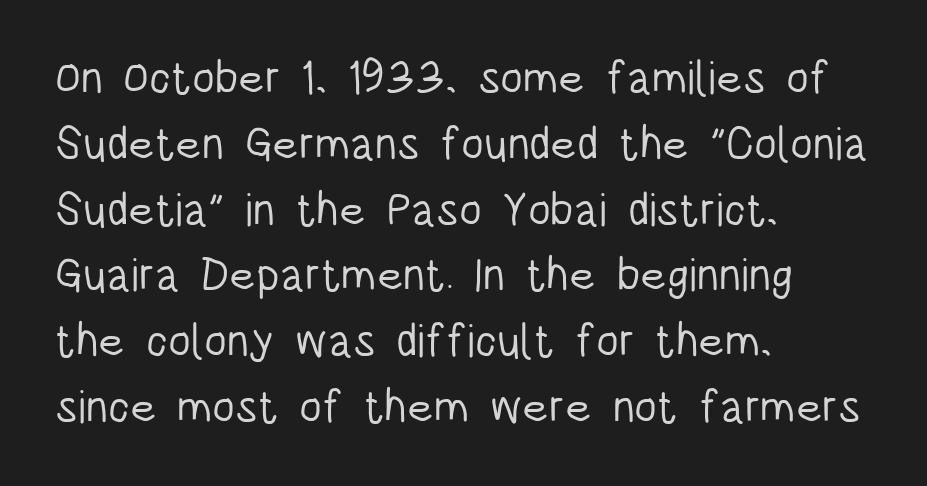
{"serif": "no", "italic": "no", "bold": "no", "weight": "light", "width": "condensed", "stroke_contrast": "low", "x_height": "large", "monospaced": "no", "underline": "no", "align": "left", "line_spacing": "normal", "line_spacing_ratio": 1.43, "letter_spacing": "normal", "letter_spacing_em": 0.0, "glyph_px": 46}
